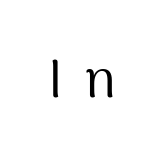
The image shows 54 px regular-weight sans-serif type, upright; set unusually wide letter spacing (+0.41 em), not underlined; medium stroke contrast and a medium x-height.
